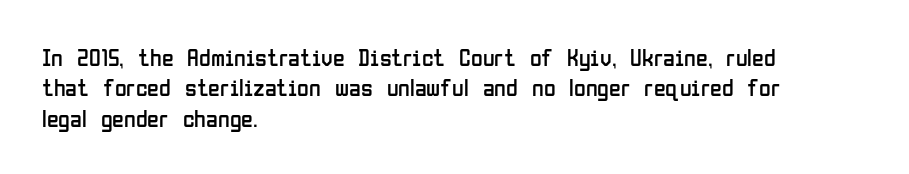
The image shows 24 px text type, upright; set left-aligned, normal line spacing (1.27x), normal letter spacing, not underlined.
